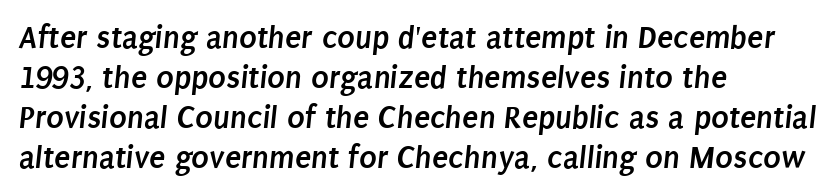
The image shows 33 px semibold, condensed sans-serif type; set left-aligned, line spacing 1.21x, normal letter spacing, not underlined; low stroke contrast and a large x-height.
